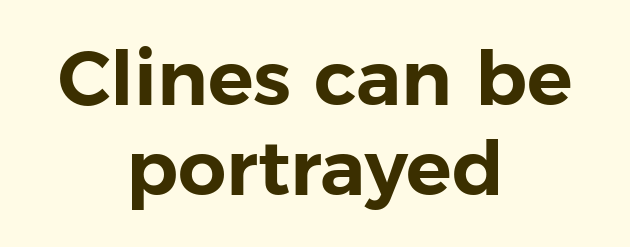
Q: Is the text italic (slanted)? A: No, it is upright.
Q: Is the typeface a serif or a sans-serif typeface? A: Sans-serif.
Q: Is the text underlined? A: No.
Q: How is the paragraph aligned? A: Centered.
Q: Is the spacing between letters normal or unusually wide? A: Normal.
Q: Width (condensed, normal, or wide)? A: Normal.
Q: Stroke contrast? A: Low.
Q: x-height? A: Medium.
Q: Monospaced? A: No.
